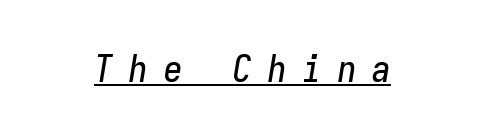
Q: Is the text italic (slanted)? A: Yes, it leans right by about 9 degrees.
Q: Is the text underlined? A: Yes.
Q: Is the spacing between letters normal or unusually wide? A: Unusually wide.
Q: Width (condensed, normal, or wide)? A: Condensed.
Q: Stroke contrast? A: Low.
Q: x-height? A: Medium.
Q: Monospaced? A: Yes.
